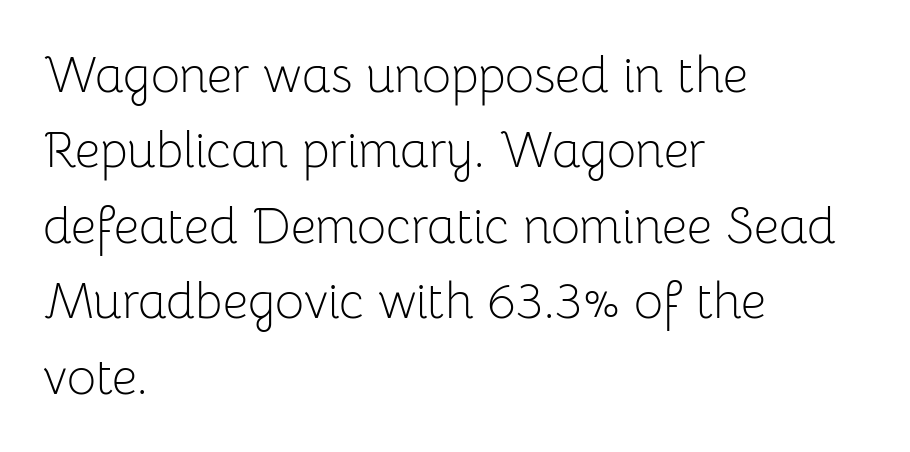
{"serif": "no", "italic": "no", "bold": "no", "weight": "light", "width": "normal", "stroke_contrast": "low", "x_height": "medium", "monospaced": "no", "underline": "no", "align": "left", "line_spacing": "normal", "line_spacing_ratio": 1.51, "letter_spacing": "normal", "letter_spacing_em": 0.0, "glyph_px": 50}
